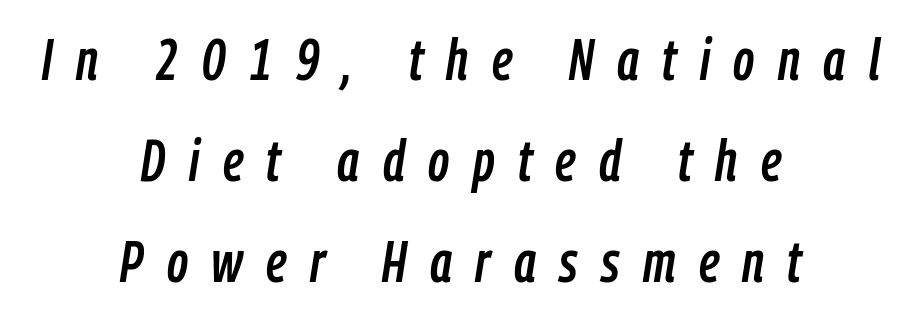
Q: Is the text italic (slanted)? A: Yes, it leans right by about 9 degrees.
Q: Is the text underlined? A: No.
Q: How is the paragraph aligned? A: Centered.
Q: Is the spacing between letters normal or unusually wide? A: Unusually wide.
Q: Width (condensed, normal, or wide)? A: Condensed.
Q: Stroke contrast? A: Low.
Q: x-height? A: Medium.
Q: Monospaced? A: No.
